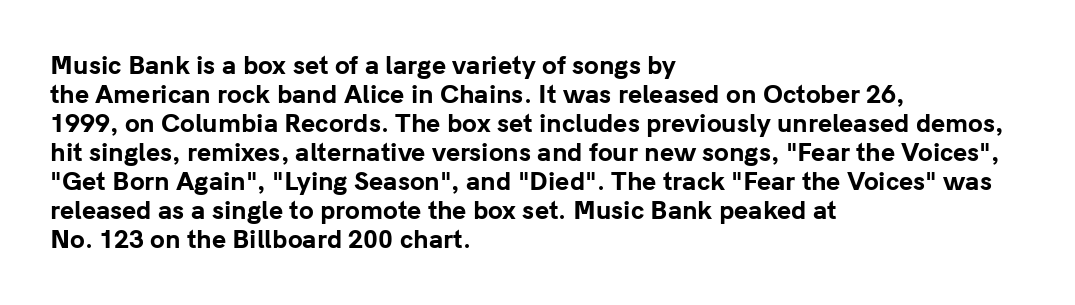
Bold? Absolutely — the strokes are thick and heavy. These lines are set flush left with a ragged right edge. Each row of text sits above clean, open space. There is no visible air inserted between adjacent glyphs. The type sits square on the baseline with zero lean.
